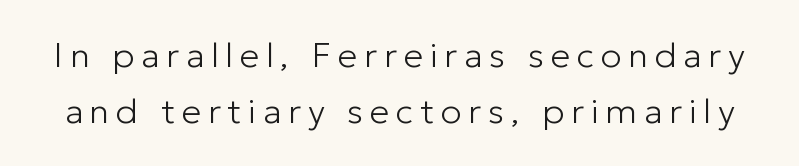
{"serif": "no", "italic": "no", "bold": "no", "weight": "light", "width": "normal", "stroke_contrast": "low", "x_height": "medium", "monospaced": "no", "underline": "no", "line_spacing": "normal", "line_spacing_ratio": 1.61, "glyph_px": 35}
